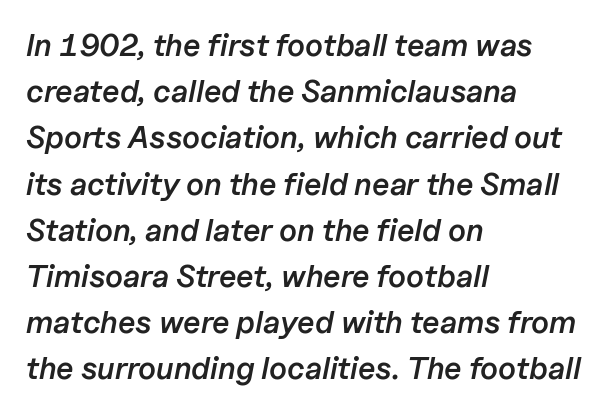
The image shows 31 px semibold type, italic (leaning right); set left-aligned, normal line spacing (1.49x), normal letter spacing, not underlined; low stroke contrast and a medium x-height.
